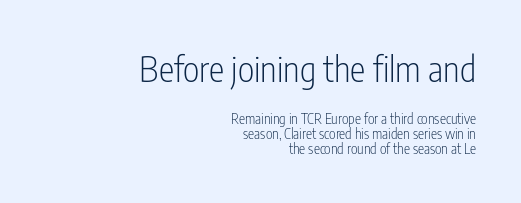
Beneath every word, the page is bare. These lines keep a tight, regular rhythm from letter to letter. Observe the absence of serifs on each vertical stroke in this sample. Character size in the leading block exceeds that of the trailing block.
